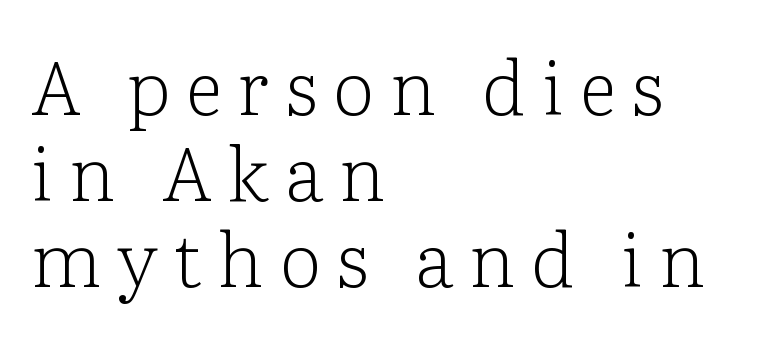
The image shows 75 px light serif type, upright; set left-aligned, tight line spacing (1.15x), unusually wide letter spacing (+0.21 em), not underlined; low stroke contrast and a medium x-height.
